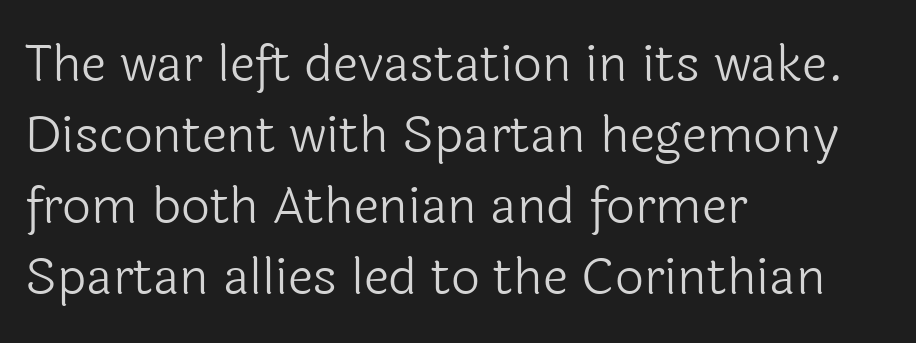
Q: Is the text bold? A: No.
Q: Is the text italic (slanted)? A: No, it is upright.
Q: Is the typeface a serif or a sans-serif typeface? A: Sans-serif.
Q: Is the text underlined? A: No.
Q: How is the paragraph aligned? A: Left-aligned.
Q: Is the spacing between letters normal or unusually wide? A: Normal.
Q: Is the spacing between lines tight, normal or loose? A: Normal.
Q: Width (condensed, normal, or wide)? A: Normal.
Q: x-height? A: Medium.
Q: Monospaced? A: No.
